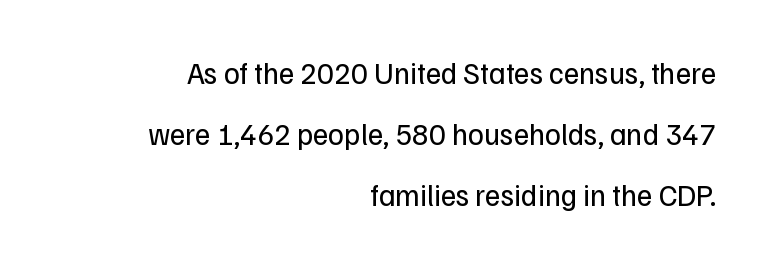
Q: Is the text bold? A: No.
Q: Is the text italic (slanted)? A: No, it is upright.
Q: Is the typeface a serif or a sans-serif typeface? A: Sans-serif.
Q: Is the text underlined? A: No.
Q: How is the paragraph aligned? A: Right-aligned.
Q: Is the spacing between letters normal or unusually wide? A: Normal.
Q: Is the spacing between lines tight, normal or loose? A: Loose.
Q: Width (condensed, normal, or wide)? A: Normal.
Q: Stroke contrast? A: Low.
Q: x-height? A: Medium.
Q: Monospaced? A: No.
